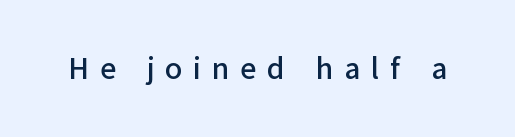
Q: Is the text italic (slanted)? A: No, it is upright.
Q: Is the typeface a serif or a sans-serif typeface? A: Sans-serif.
Q: Is the text underlined? A: No.
Q: Is the spacing between letters normal or unusually wide? A: Unusually wide.
Q: Width (condensed, normal, or wide)? A: Normal.
Q: Stroke contrast? A: Low.
Q: x-height? A: Medium.
Q: Monospaced? A: No.
